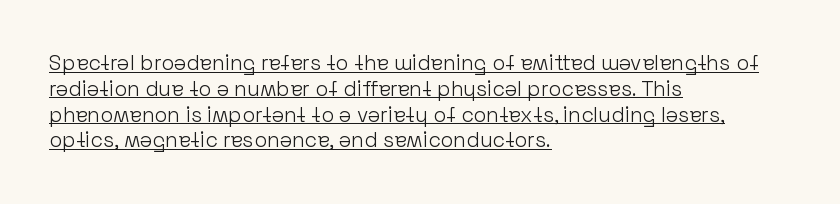
Q: Is the text bold? A: No.
Q: Is the text italic (slanted)? A: No, it is upright.
Q: Is the text underlined? A: Yes.
Q: How is the paragraph aligned? A: Left-aligned.
Q: Is the spacing between letters normal or unusually wide? A: Normal.
